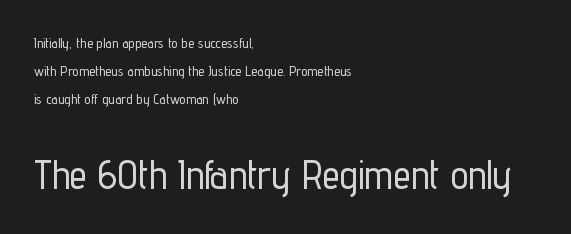
This is roman type, the default non-slanted kind. These lines are rendered in a variable-pitch font. The paragraph has a hard left edge and a soft right edge. I'd call this a sans setting — the letters go barefoot. The letterforms sit shoulder to shoulder at normal distance.
